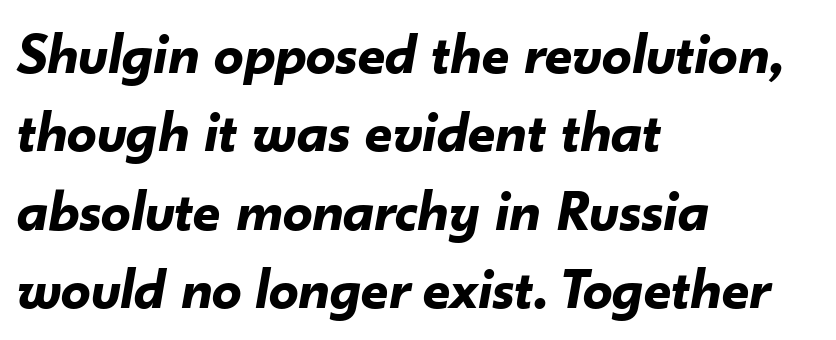
Q: Is the text bold? A: Yes.
Q: Is the text italic (slanted)? A: Yes, it leans right by about 10 degrees.
Q: Is the text underlined? A: No.
Q: How is the paragraph aligned? A: Left-aligned.
Q: Is the spacing between letters normal or unusually wide? A: Normal.
Q: Is the spacing between lines tight, normal or loose? A: Normal.
Q: Width (condensed, normal, or wide)? A: Normal.
Q: Stroke contrast? A: Low.
Q: x-height? A: Small.
Q: Monospaced? A: No.
